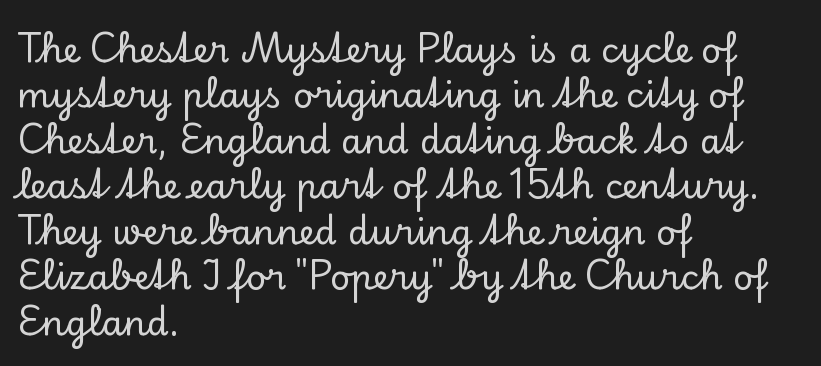
{"italic": "no", "width": "normal", "stroke_contrast": "low", "x_height": "small", "monospaced": "no", "underline": "no", "align": "left", "line_spacing": "normal", "line_spacing_ratio": 1.3, "letter_spacing": "normal", "letter_spacing_em": 0.0, "glyph_px": 35}
